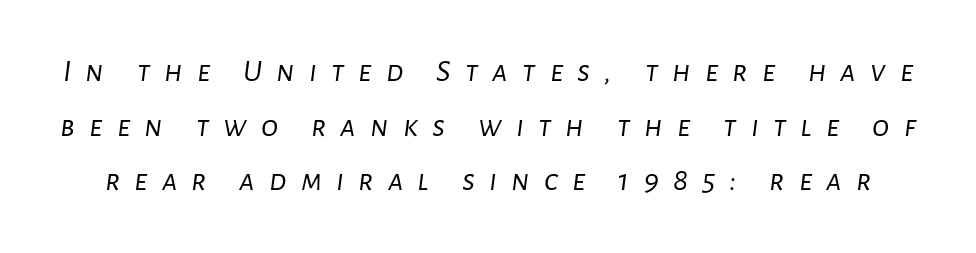
The zone under the glyphs is completely vacant. The rendering inserts visible extra space after every character. Each stroke keeps to a modest, everyday thickness or less. The font's italic variant was chosen for this text. Character widths vary here, with narrow letters taking less room than wide ones.
